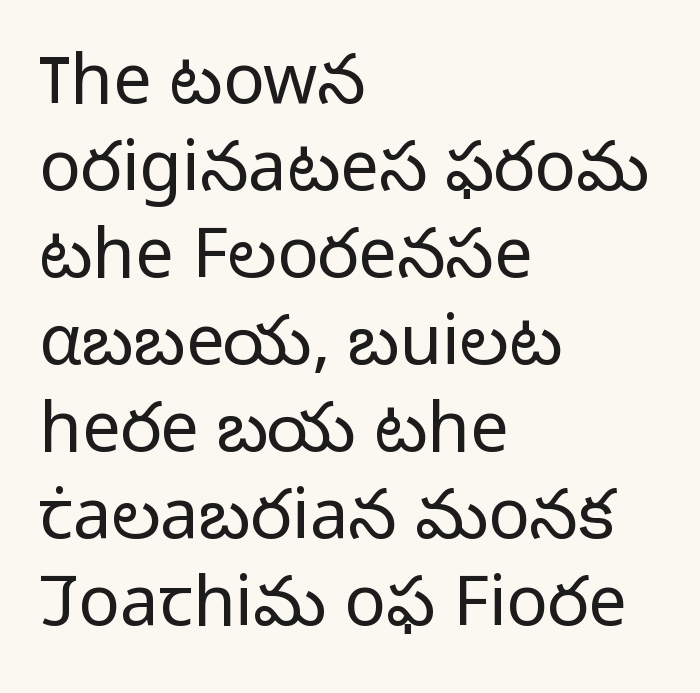
Italic? Not at all — the glyphs are vertical. The strokes carry an ordinary text weight at most. The compositor pushed each line to the left boundary. Proportional: the letters do not fall into vertical columns.
